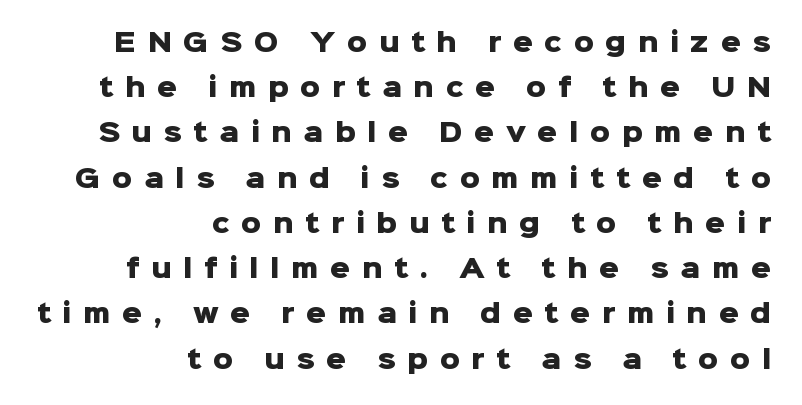
The image shows 25 px bold type, upright; set right-aligned, line spacing 1.81x, unusually wide letter spacing (+0.46 em), not underlined.
